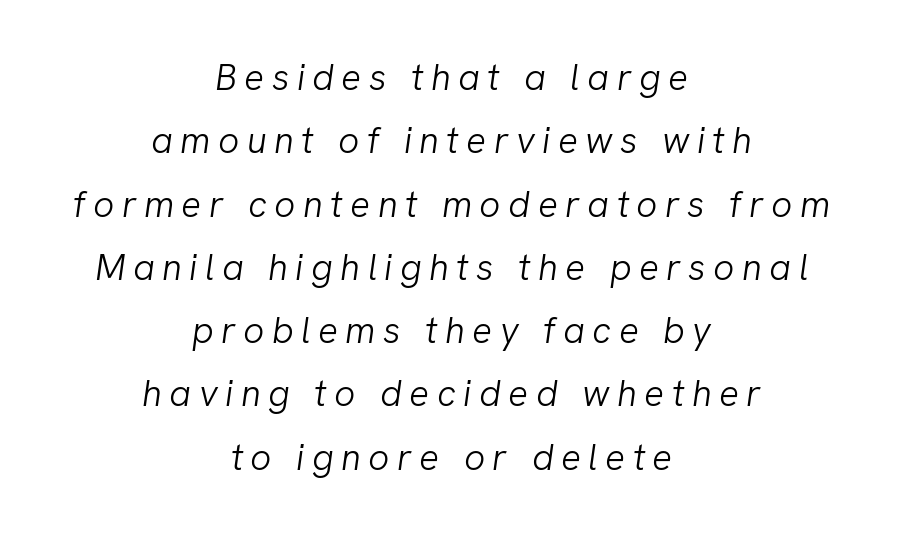
A typesetter would call this proportional, since set widths differ per character. Slanted lettering throughout. The area under the type is left untouched. Look at the tracking — it's clearly loosened, letters drifting apart.
